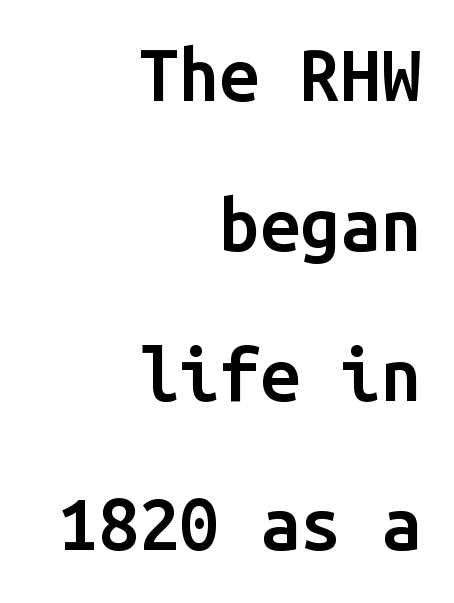
Q: Is the text bold? A: Semi-bold.
Q: Is the text italic (slanted)? A: No, it is upright.
Q: Is the typeface a serif or a sans-serif typeface? A: Sans-serif.
Q: Is the text underlined? A: No.
Q: How is the paragraph aligned? A: Right-aligned.
Q: Is the spacing between letters normal or unusually wide? A: Normal.
Q: Is the spacing between lines tight, normal or loose? A: Loose.
Q: Width (condensed, normal, or wide)? A: Normal.
Q: Stroke contrast? A: Low.
Q: x-height? A: Medium.
Q: Monospaced? A: Yes.
